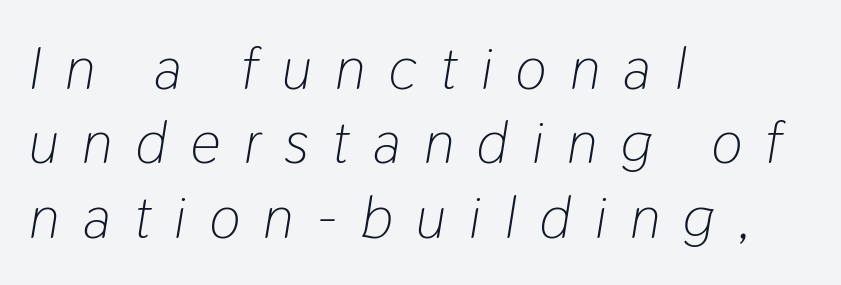
{"italic": "yes", "lean": "right", "slant_degrees": 9, "bold": "no", "weight": "light", "width": "condensed", "stroke_contrast": "low", "x_height": "medium", "monospaced": "no", "underline": "no", "align": "left", "line_spacing": "normal", "line_spacing_ratio": 1.26, "letter_spacing": "wide", "letter_spacing_em": 0.4, "glyph_px": 59}
